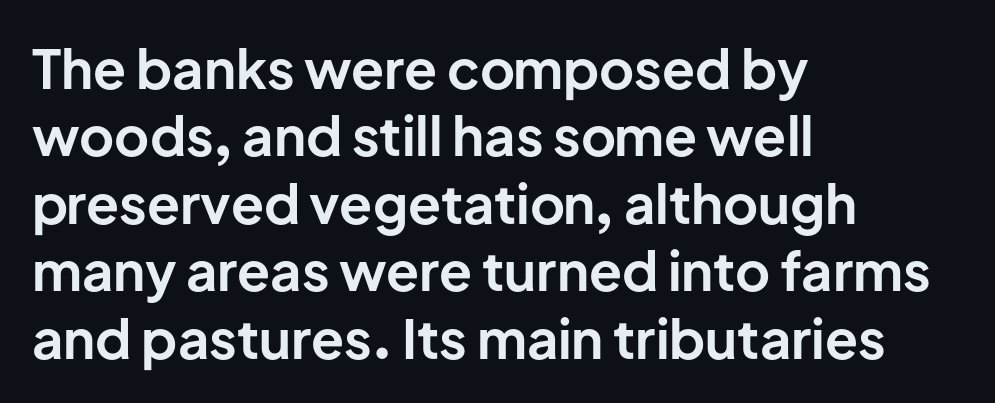
The image shows 54 px bold sans-serif type, upright; set left-aligned, normal line spacing (1.25x), normal letter spacing, not underlined; low stroke contrast and a medium x-height.
